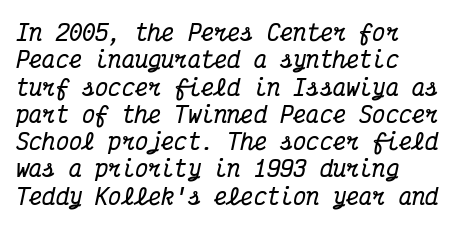
The words here are not underlined. Horizontally, the lines are justified to the leading edge only. On the weight axis this lands at bold, roughly 700. The rendering keeps characters at their native spacing.
